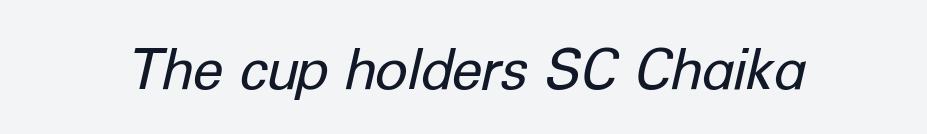
The image shows 56 px regular-weight type, italic (leaning right); set normal letter spacing, not underlined; low stroke contrast and a medium x-height.
